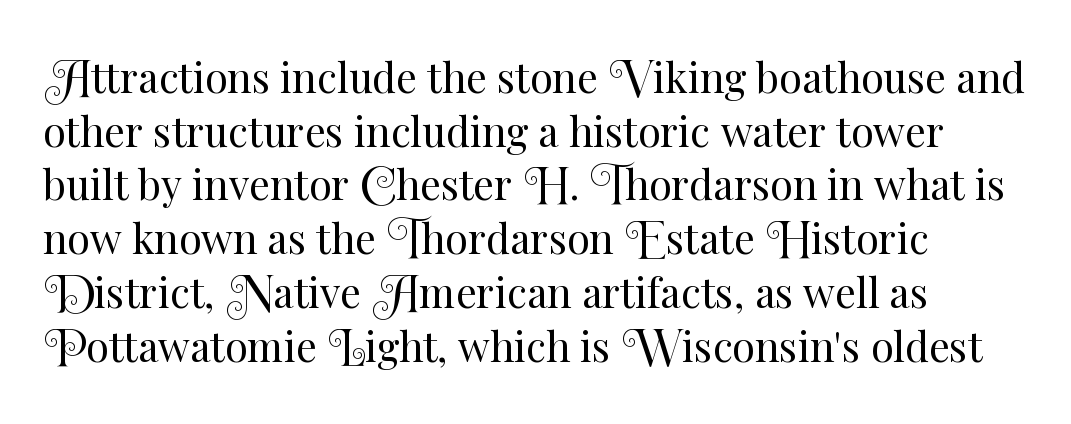
Q: Is the text bold? A: No.
Q: Is the text italic (slanted)? A: No, it is upright.
Q: Is the text underlined? A: No.
Q: How is the paragraph aligned? A: Left-aligned.
Q: Is the spacing between letters normal or unusually wide? A: Normal.
Q: Is the spacing between lines tight, normal or loose? A: Normal.
Q: Width (condensed, normal, or wide)? A: Normal.
Q: Stroke contrast? A: Medium.
Q: x-height? A: Small.
Q: Monospaced? A: No.
